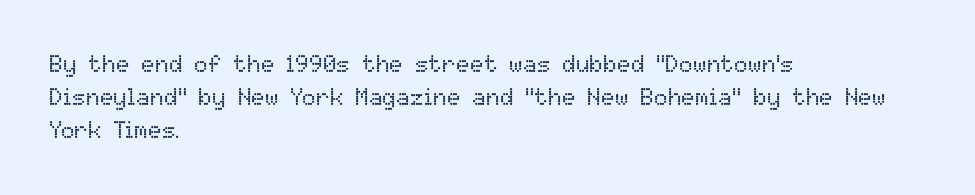
Q: Is the text bold? A: No.
Q: Is the text italic (slanted)? A: No, it is upright.
Q: Is the text underlined? A: No.
Q: How is the paragraph aligned? A: Left-aligned.
Q: Is the spacing between letters normal or unusually wide? A: Normal.
Q: Is the spacing between lines tight, normal or loose? A: Normal.
